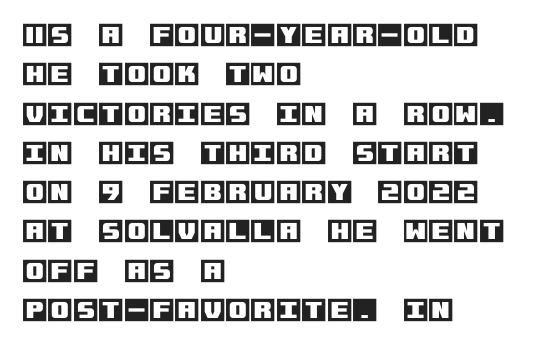
This rendering features lettering with no underline. Every row of glyphs begins at an identical x-position on the left. The leading is moderate, giving the passage an even texture. When letters stand straight like this, we call the style roman or upright.
